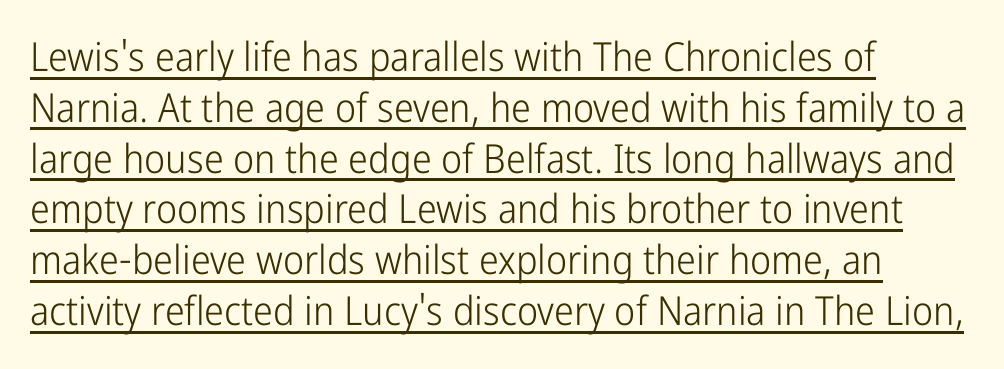
The image shows 40 px light, condensed sans-serif type, upright; set left-aligned, normal line spacing (1.27x), normal letter spacing, underlined; low stroke contrast and a medium x-height.
